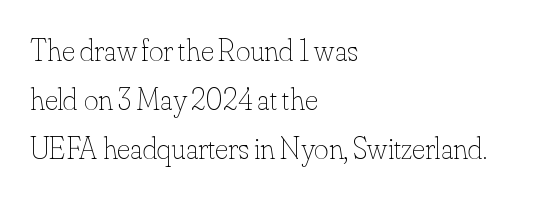
This rendering uses left alignment, leaving the right contour irregular. Leading matches the norm, producing a regular column. Nobody touched the tracking dial on this one. Check the space under the baseline: it is left empty. This reads as an unemphasized weight, regular at the heaviest. Do the letters lean? They stand straight.
